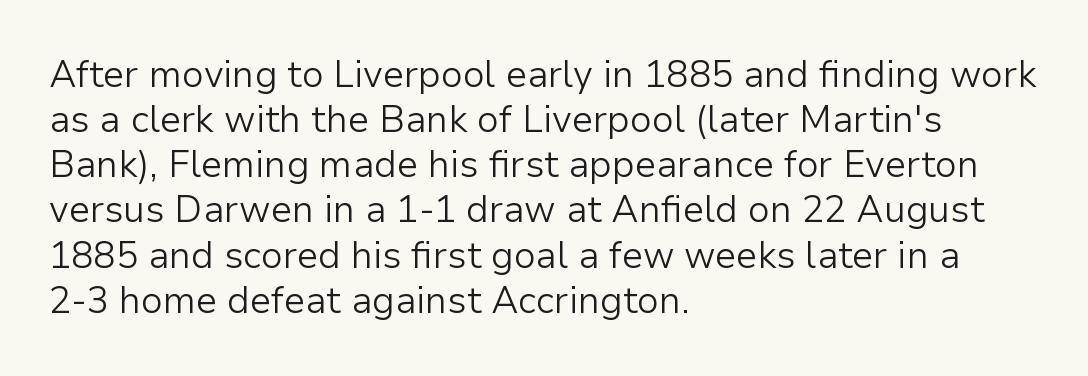
The image shows 37 px light sans-serif type, upright; set left-aligned, line spacing 1.22x, normal letter spacing, not underlined; low stroke contrast and a medium x-height.
